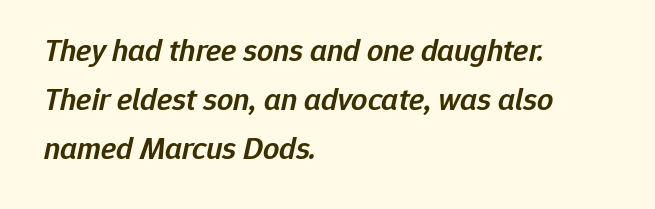
{"italic": "yes", "lean": "right", "slant_degrees": 12, "bold": "semi", "weight": "semibold", "width": "normal", "stroke_contrast": "low", "x_height": "medium", "monospaced": "no", "underline": "no", "align": "left", "line_spacing": "normal", "line_spacing_ratio": 1.53, "letter_spacing": "normal", "letter_spacing_em": 0.0, "glyph_px": 32}
